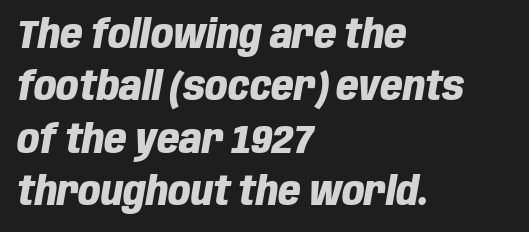
The image shows 39 px heavy, condensed type, italic (leaning right); set left-aligned, normal line spacing (1.34x), normal letter spacing, not underlined; low stroke contrast and a large x-height.
